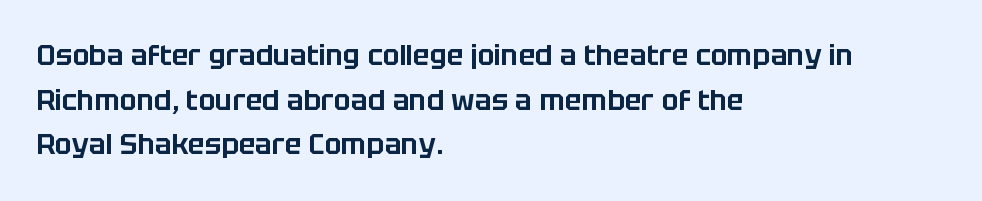
{"serif": "no", "italic": "no", "width": "normal", "stroke_contrast": "low", "x_height": "large", "monospaced": "no", "underline": "no", "align": "left", "line_spacing": "normal", "line_spacing_ratio": 1.59, "letter_spacing": "normal", "letter_spacing_em": 0.0, "glyph_px": 28}
